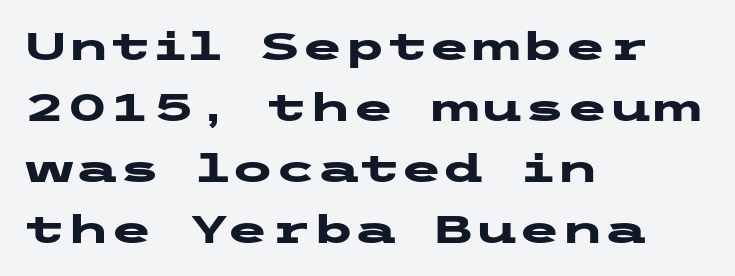
{"serif": "no", "italic": "no", "bold": "yes", "weight": "heavy", "width": "wide", "stroke_contrast": "low", "x_height": "medium", "underline": "no", "align": "left", "line_spacing": "normal", "line_spacing_ratio": 1.56, "letter_spacing": "normal", "letter_spacing_em": 0.0, "glyph_px": 39}
